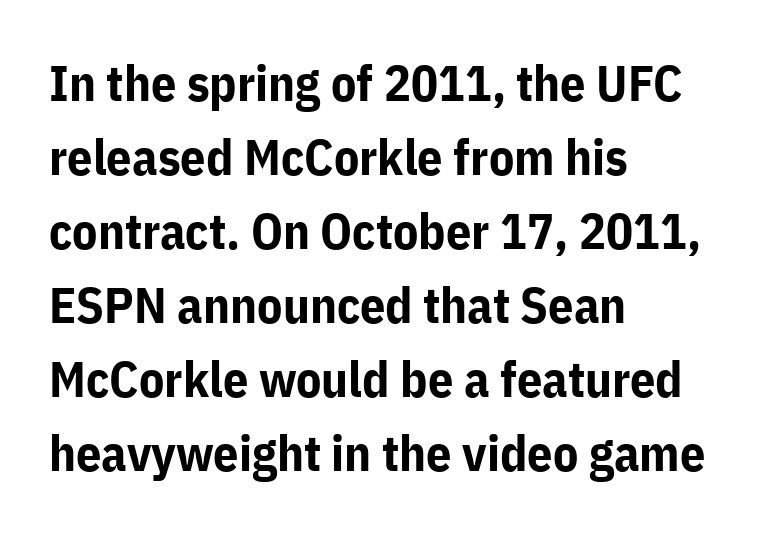
{"serif": "no", "italic": "no", "bold": "yes", "weight": "bold", "width": "normal", "stroke_contrast": "low", "x_height": "medium", "monospaced": "no", "underline": "no", "align": "left", "line_spacing": "normal", "line_spacing_ratio": 1.48, "letter_spacing": "normal", "letter_spacing_em": 0.0, "glyph_px": 50}
